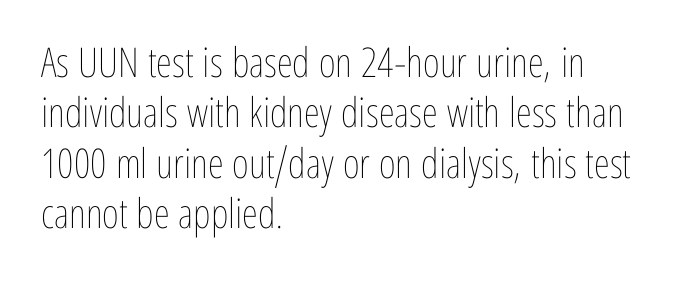
Is there any slant? The stems are plumb. Letter spacing: default. The passage shown is typed in a proportional face where columns would drift. Alignment: flush left. Stems here are at most as thick as an everyday book face. No word sits above an underline.
